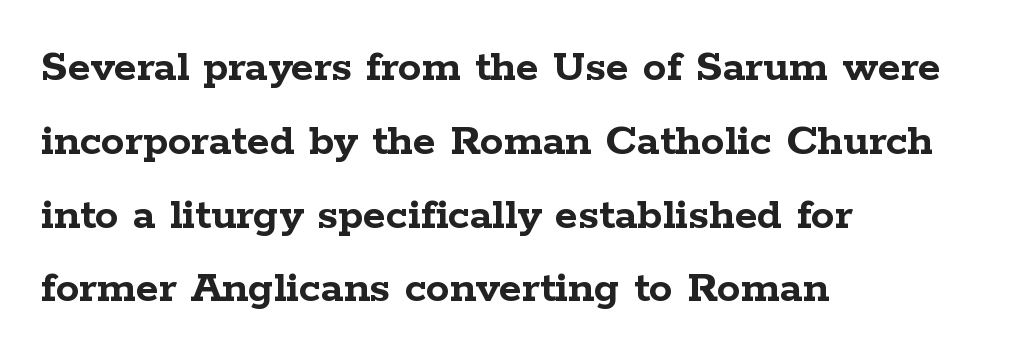
{"serif": "yes", "italic": "no", "bold": "yes", "weight": "semibold", "width": "wide", "stroke_contrast": "low", "x_height": "medium", "monospaced": "no", "underline": "no", "align": "left", "line_spacing": "normal", "line_spacing_ratio": 1.57, "letter_spacing": "normal", "letter_spacing_em": 0.0, "glyph_px": 47}
